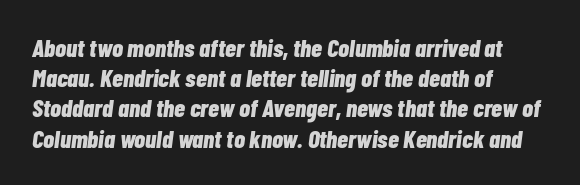
The zone under the glyphs is completely vacant. No extra tracking has been applied to these lines. The rag falls on the right side of this text block. The glyphs look as if they've been sheared to an angle. Students, this is bold: see how much ink each stroke carries.
